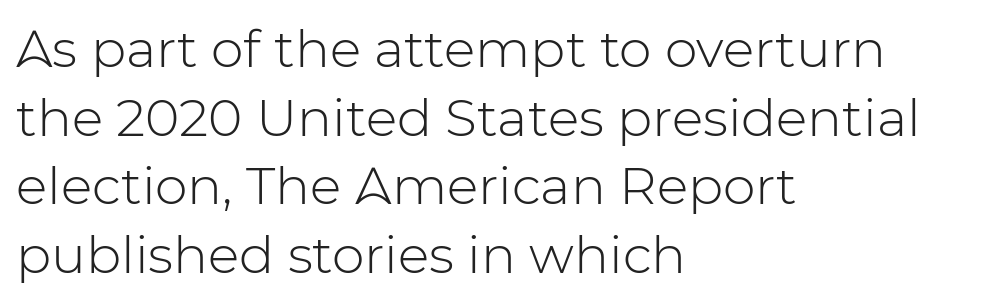
Q: Is the text bold? A: No.
Q: Is the text italic (slanted)? A: No, it is upright.
Q: Is the typeface a serif or a sans-serif typeface? A: Sans-serif.
Q: Is the text underlined? A: No.
Q: How is the paragraph aligned? A: Left-aligned.
Q: Is the spacing between letters normal or unusually wide? A: Normal.
Q: Is the spacing between lines tight, normal or loose? A: Normal.
Q: Width (condensed, normal, or wide)? A: Normal.
Q: Stroke contrast? A: Low.
Q: x-height? A: Medium.
Q: Monospaced? A: No.
